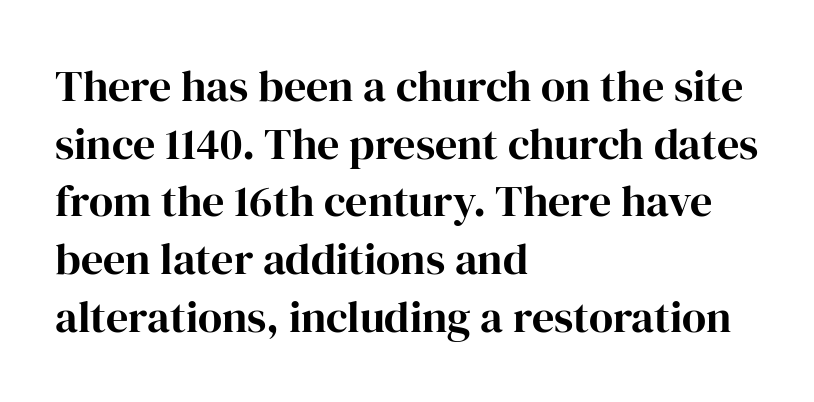
Q: Is the text bold? A: Yes.
Q: Is the text italic (slanted)? A: No, it is upright.
Q: Is the typeface a serif or a sans-serif typeface? A: Serif.
Q: Is the text underlined? A: No.
Q: How is the paragraph aligned? A: Left-aligned.
Q: Is the spacing between letters normal or unusually wide? A: Normal.
Q: Is the spacing between lines tight, normal or loose? A: Normal.
Q: Width (condensed, normal, or wide)? A: Normal.
Q: Stroke contrast? A: High.
Q: x-height? A: Medium.
Q: Monospaced? A: No.
